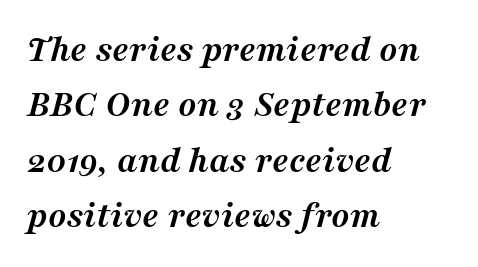
Q: Is the text bold? A: Yes.
Q: Is the text italic (slanted)? A: Yes, it leans right by about 16 degrees.
Q: Is the typeface a serif or a sans-serif typeface? A: Serif.
Q: Is the text underlined? A: No.
Q: How is the paragraph aligned? A: Left-aligned.
Q: Is the spacing between letters normal or unusually wide? A: Normal.
Q: Is the spacing between lines tight, normal or loose? A: Normal.
Q: Width (condensed, normal, or wide)? A: Normal.
Q: Stroke contrast? A: Medium.
Q: x-height? A: Medium.
Q: Monospaced? A: No.
